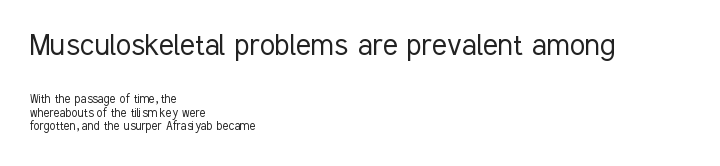
The image shows 35 px light, condensed sans-serif type, upright; set left-aligned, tight line spacing (0.99x), normal letter spacing, not underlined; the first (top) block is 2.5x larger; low stroke contrast and a medium x-height.
